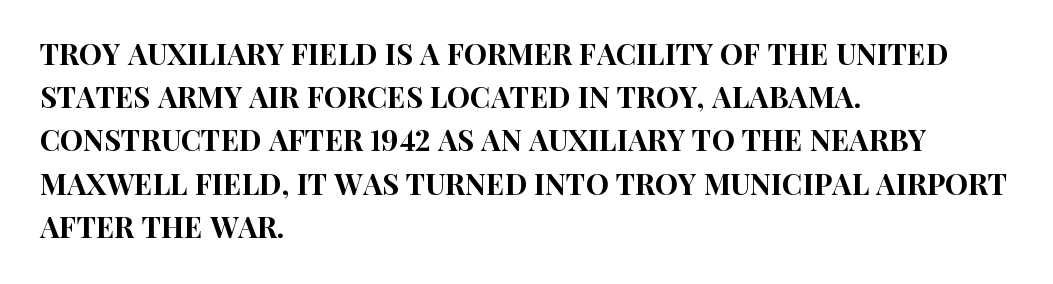
Q: Is the text italic (slanted)? A: No, it is upright.
Q: Is the typeface a serif or a sans-serif typeface? A: Sans-serif.
Q: Is the text underlined? A: No.
Q: How is the paragraph aligned? A: Left-aligned.
Q: Is the spacing between letters normal or unusually wide? A: Normal.
Q: Is the spacing between lines tight, normal or loose? A: Normal.
Q: Width (condensed, normal, or wide)? A: Condensed.
Q: Stroke contrast? A: High.
Q: x-height? A: Large.
Q: Monospaced? A: No.
